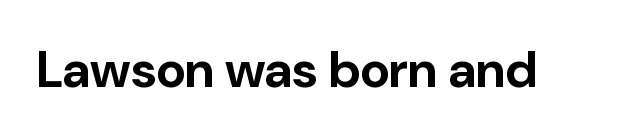
Q: Is the text bold? A: Yes.
Q: Is the text italic (slanted)? A: No, it is upright.
Q: Is the typeface a serif or a sans-serif typeface? A: Sans-serif.
Q: Is the text underlined? A: No.
Q: Is the spacing between letters normal or unusually wide? A: Normal.
Q: Width (condensed, normal, or wide)? A: Normal.
Q: Stroke contrast? A: Low.
Q: x-height? A: Medium.
Q: Monospaced? A: No.
